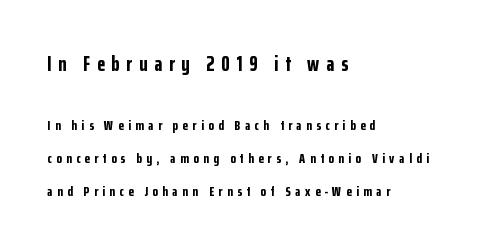
{"italic": "no", "bold": "yes", "underline": "no", "align": "left", "line_spacing": "loose", "line_spacing_ratio": 2.38, "letter_spacing": "wide", "letter_spacing_em": 0.32, "larger_block": "first", "size_ratio": 1.5, "glyph_px": 21}
